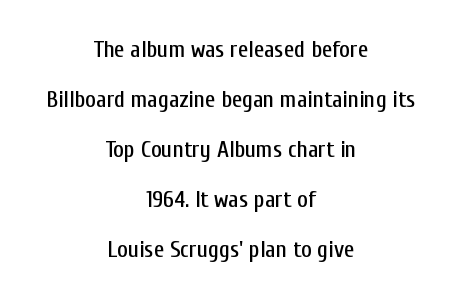
The image shows 23 px text type, upright; set centered, loose line spacing (2.17x), normal letter spacing, not underlined.
